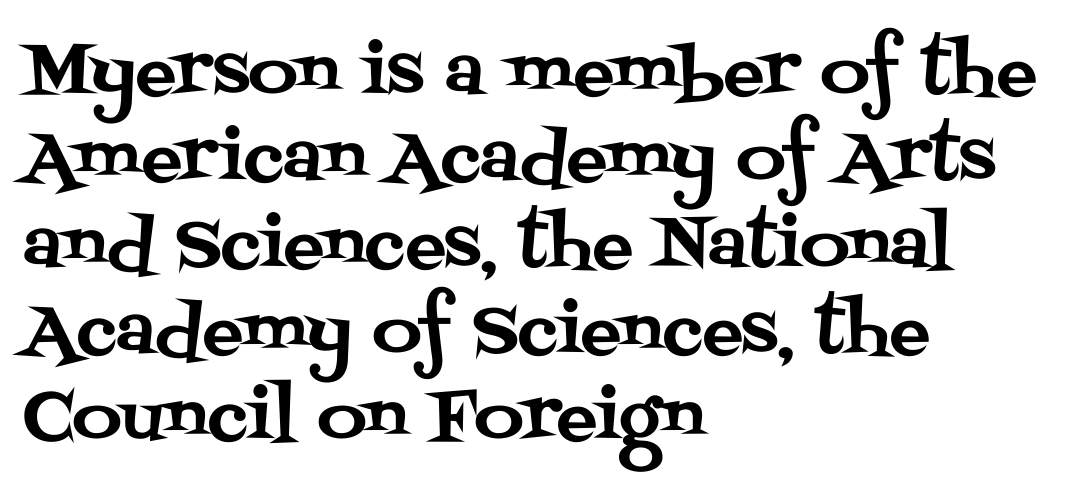
{"serif": "yes", "italic": "no", "width": "normal", "stroke_contrast": "medium", "x_height": "large", "monospaced": "no", "underline": "no", "align": "left", "line_spacing": "normal", "line_spacing_ratio": 1.27, "letter_spacing": "normal", "letter_spacing_em": 0.0, "glyph_px": 68}
